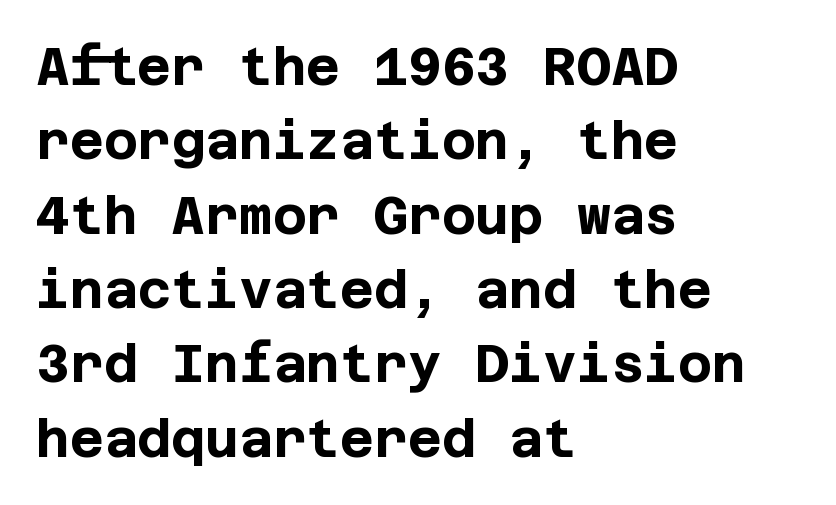
Reading down the block, your eye returns to a fixed left position each line. Characters follow at the spacing the type designer built in. Stroke terminals: plain, sans-serif. Check the space under the baseline: it is left empty. The designer left line spacing at the default. These lines were composed using upright roman letters.
